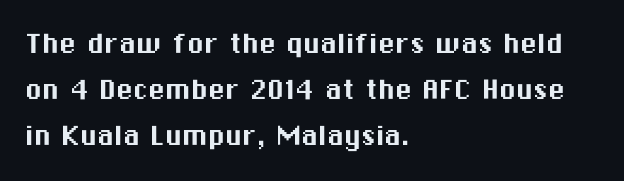
What's the leading like? Ordinary, nothing unusual. This sample is left-justified, so line endings fall wherever the words run out. The space beneath each line is pristine and unruled. Tracking here is standard; glyphs follow each other at the usual distance. The rendering uses natural spacing where letterforms have individual widths. I'd call this a sans setting — the letters go barefoot.
